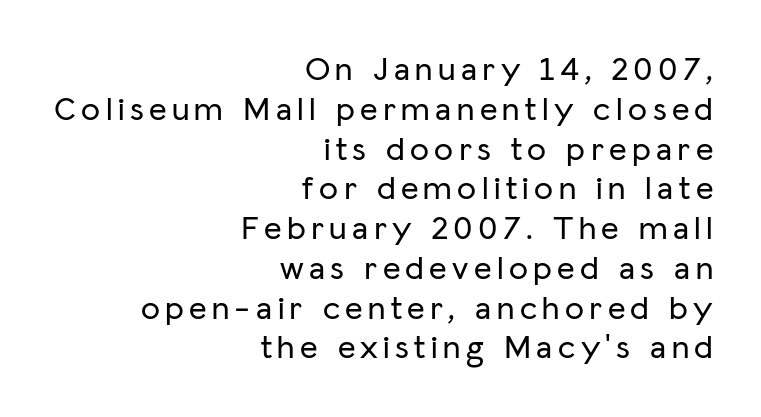
Q: Is the text italic (slanted)? A: No, it is upright.
Q: Is the typeface a serif or a sans-serif typeface? A: Sans-serif.
Q: Is the text underlined? A: No.
Q: How is the paragraph aligned? A: Right-aligned.
Q: Width (condensed, normal, or wide)? A: Normal.
Q: Stroke contrast? A: Low.
Q: x-height? A: Medium.
Q: Monospaced? A: No.
